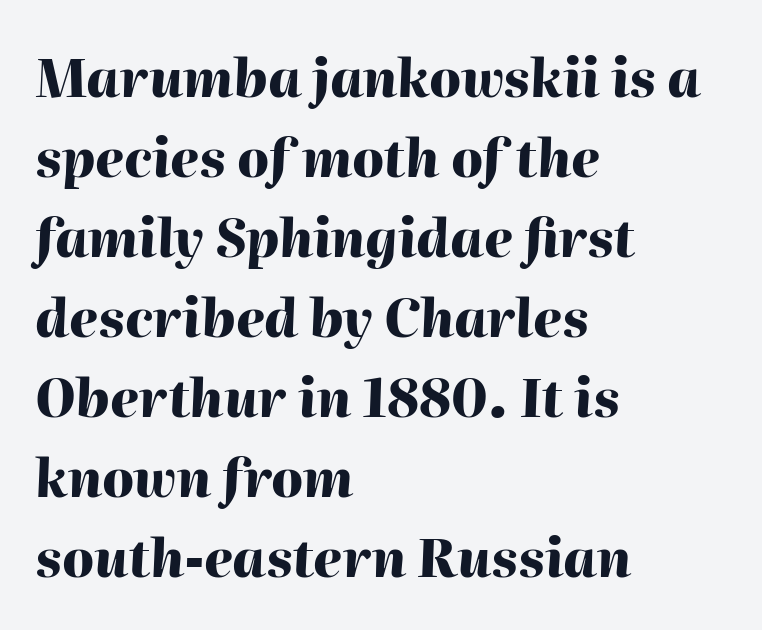
The image shows 52 px heavy type, italic (leaning right); set left-aligned, normal line spacing (1.54x), normal letter spacing, not underlined; high stroke contrast and a medium x-height.
